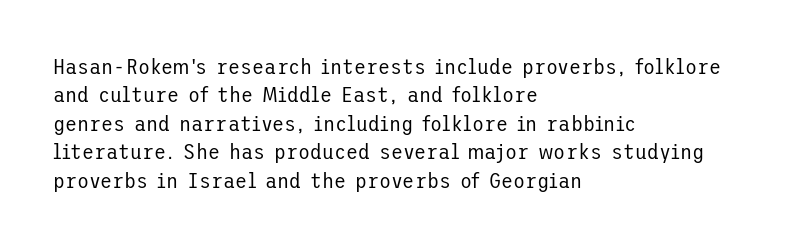
The image shows 22 px text type, upright; set left-aligned, normal line spacing (1.29x), normal letter spacing, not underlined.
